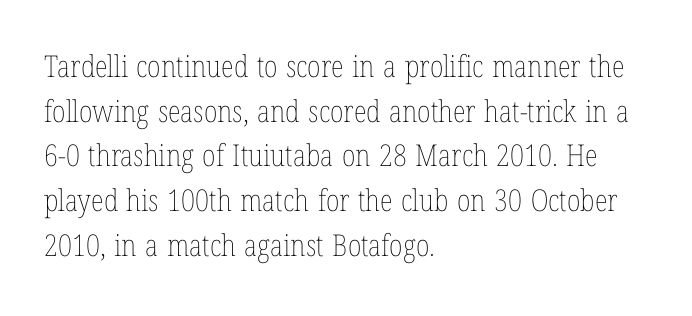
The image shows 30 px thin, condensed type, upright; set left-aligned, normal line spacing (1.49x), normal letter spacing, not underlined; low stroke contrast and a medium x-height.
